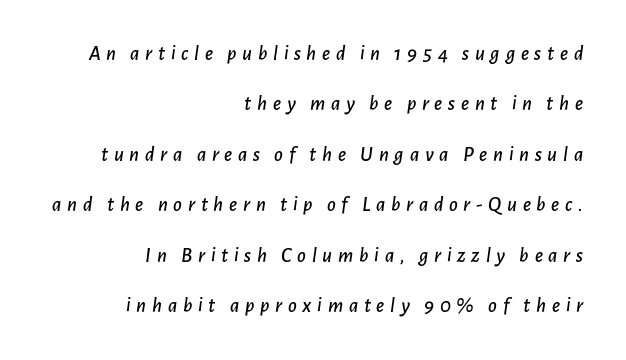
The image shows 21 px text type, italic (leaning right); set right-aligned, loose line spacing (2.4x), unusually wide letter spacing (+0.27 em), not underlined.
